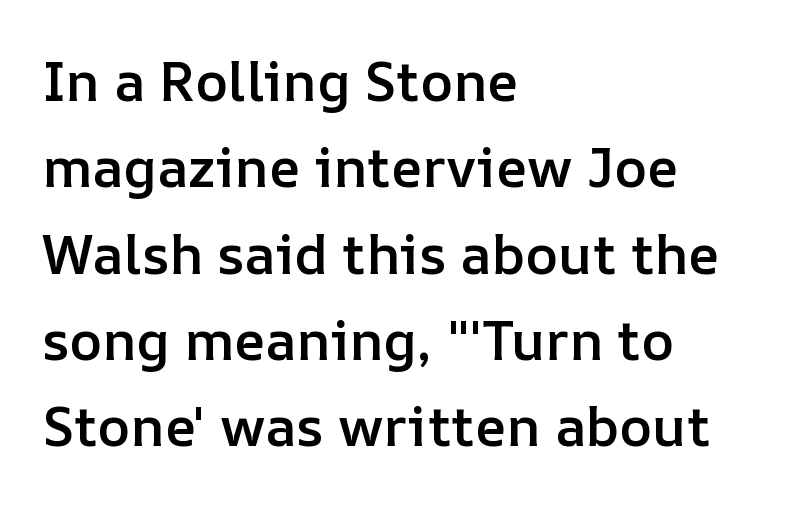
{"italic": "no", "bold": "semi", "weight": "semibold", "width": "normal", "stroke_contrast": "low", "x_height": "medium", "monospaced": "no", "underline": "no", "align": "left", "line_spacing": "normal", "line_spacing_ratio": 1.57, "letter_spacing": "normal", "letter_spacing_em": 0.0, "glyph_px": 55}
